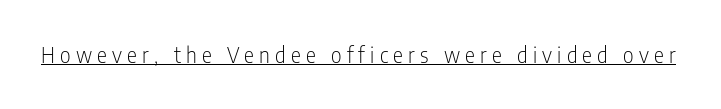
The image shows 21 px text type, upright; set unusually wide letter spacing (+0.25 em), underlined.
